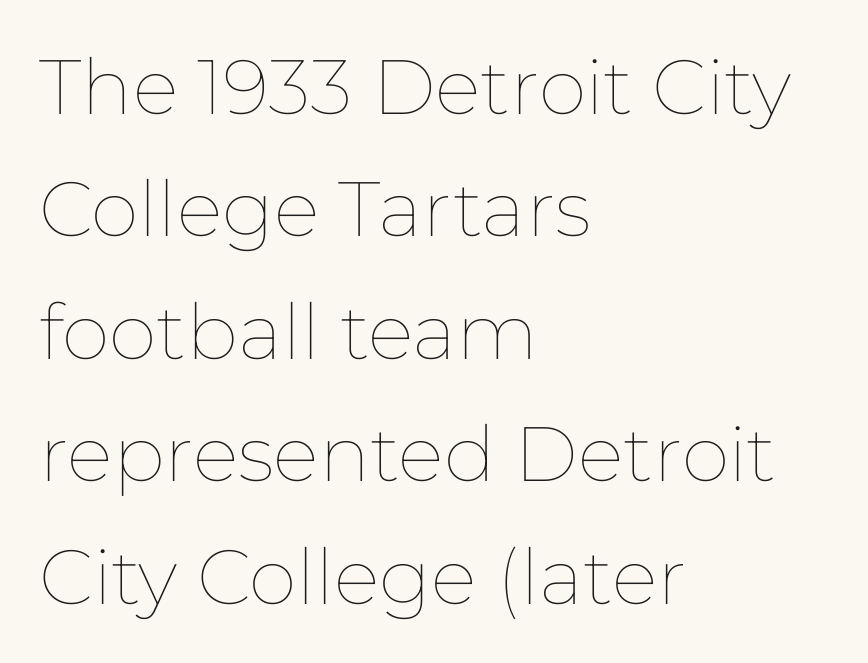
{"italic": "no", "bold": "no", "weight": "thin", "width": "normal", "stroke_contrast": "low", "x_height": "medium", "monospaced": "no", "underline": "no", "align": "left", "line_spacing": "normal", "line_spacing_ratio": 1.59, "letter_spacing": "normal", "letter_spacing_em": 0.0, "glyph_px": 77}
